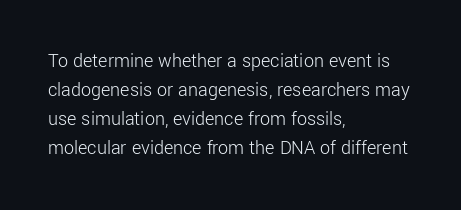
{"italic": "no", "bold": "no", "underline": "no", "align": "left", "line_spacing": "normal", "line_spacing_ratio": 1.45, "letter_spacing": "normal", "letter_spacing_em": 0.0, "glyph_px": 20}
